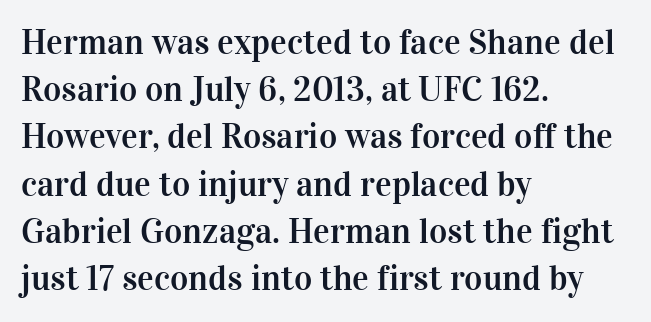
{"serif": "yes", "italic": "no", "width": "normal", "stroke_contrast": "high", "x_height": "medium", "monospaced": "no", "underline": "no", "align": "left", "line_spacing": "normal", "line_spacing_ratio": 1.35, "letter_spacing": "normal", "letter_spacing_em": 0.0, "glyph_px": 35}
